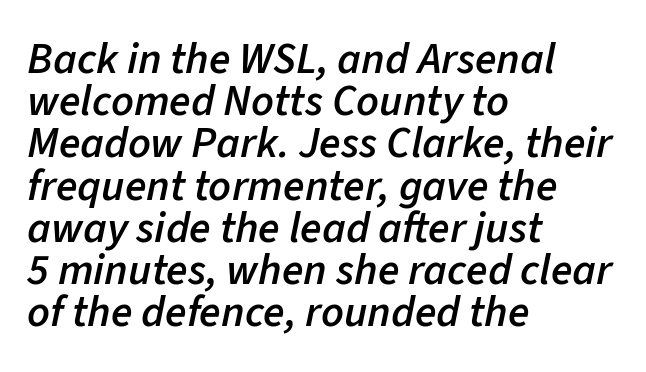
Would a proofreader flag this as italicized? Yes. These lines keep a tight, regular rhythm from letter to letter. Successive baselines arrive quickly, one right under another. Each letter keeps its own natural width here, so spacing adapts to shape. Has an underline been added? It has not. Each glyph is drawn with semibold strokes, heavier than normal yet not fully bold.
